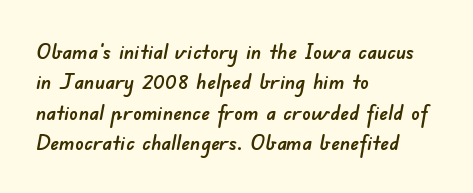
{"underline": "no", "align": "left", "line_spacing": "normal", "line_spacing_ratio": 1.38, "letter_spacing": "normal", "letter_spacing_em": 0.0, "glyph_px": 22}
